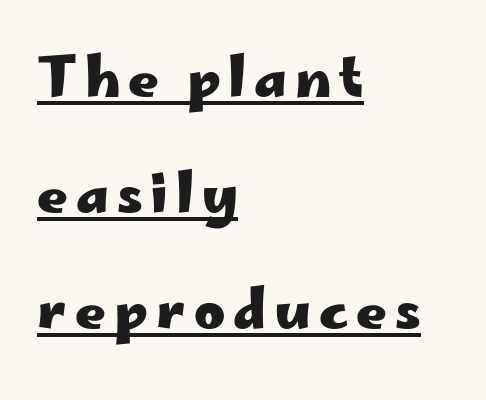
The image shows 53 px heavy, wide sans-serif type, upright; set left-aligned, loose line spacing (2.19x), underlined; low stroke contrast and a small x-height.
